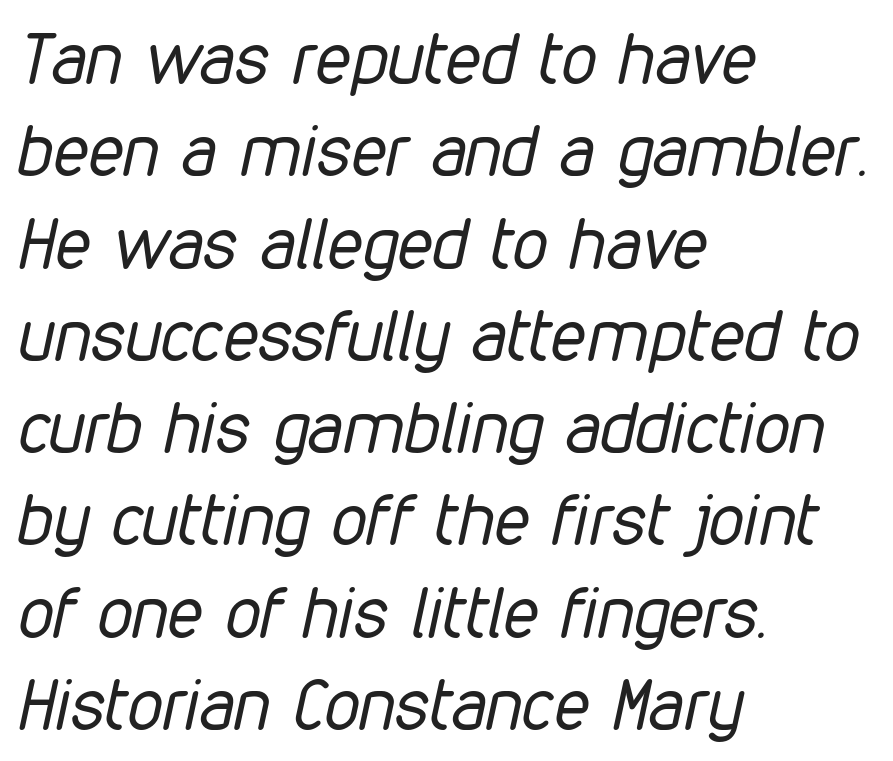
The image shows 71 px regular-weight, condensed type, italic (leaning right); set left-aligned, normal line spacing (1.3x), normal letter spacing, not underlined; low stroke contrast and a medium x-height.
